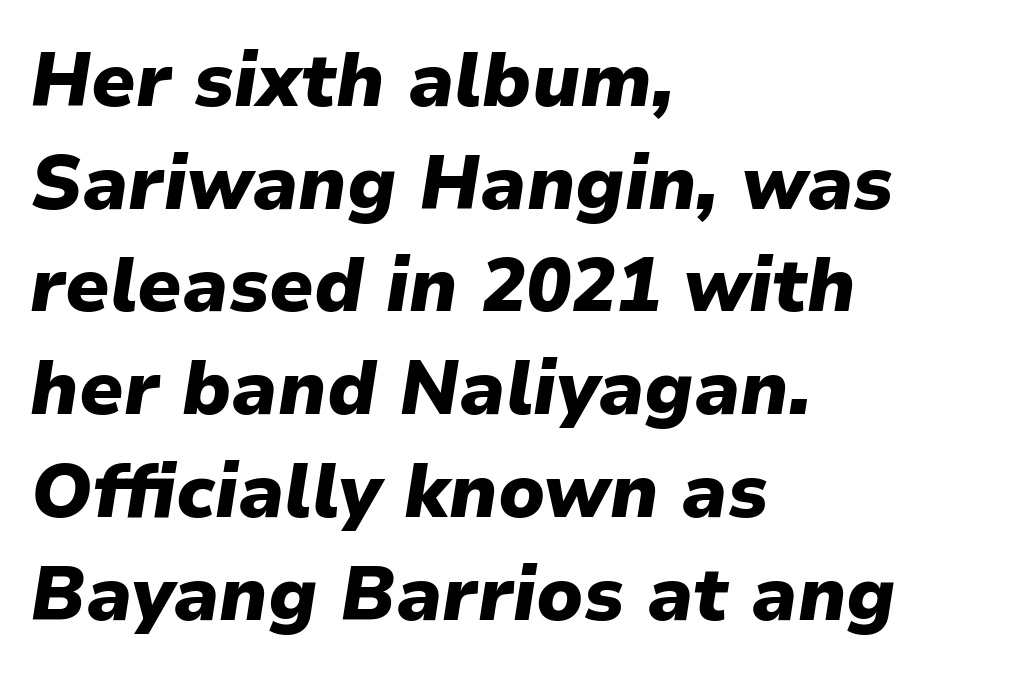
{"italic": "yes", "lean": "right", "slant_degrees": 9, "bold": "yes", "weight": "heavy", "width": "normal", "stroke_contrast": "low", "x_height": "medium", "monospaced": "no", "underline": "no", "align": "left", "line_spacing": "normal", "line_spacing_ratio": 1.37, "letter_spacing": "normal", "letter_spacing_em": 0.0, "glyph_px": 75}
